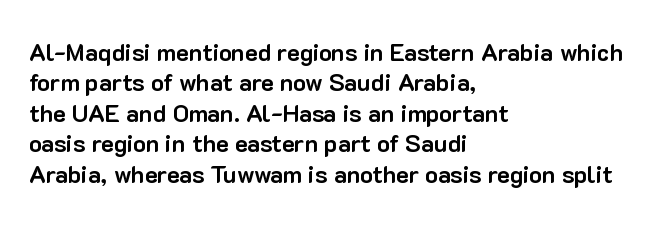
The glyphs are unaccompanied by any horizontal stroke below them. The leading is moderate, giving the passage an even texture. Left-aligned paragraph, ragged on the right. A full-strength bold gives these letters their thick strokes. This sample uses an upright cut, with every glyph sitting square on the baseline.
